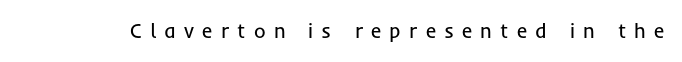
The image shows 20 px text type, upright; set unusually wide letter spacing (+0.41 em), not underlined.
